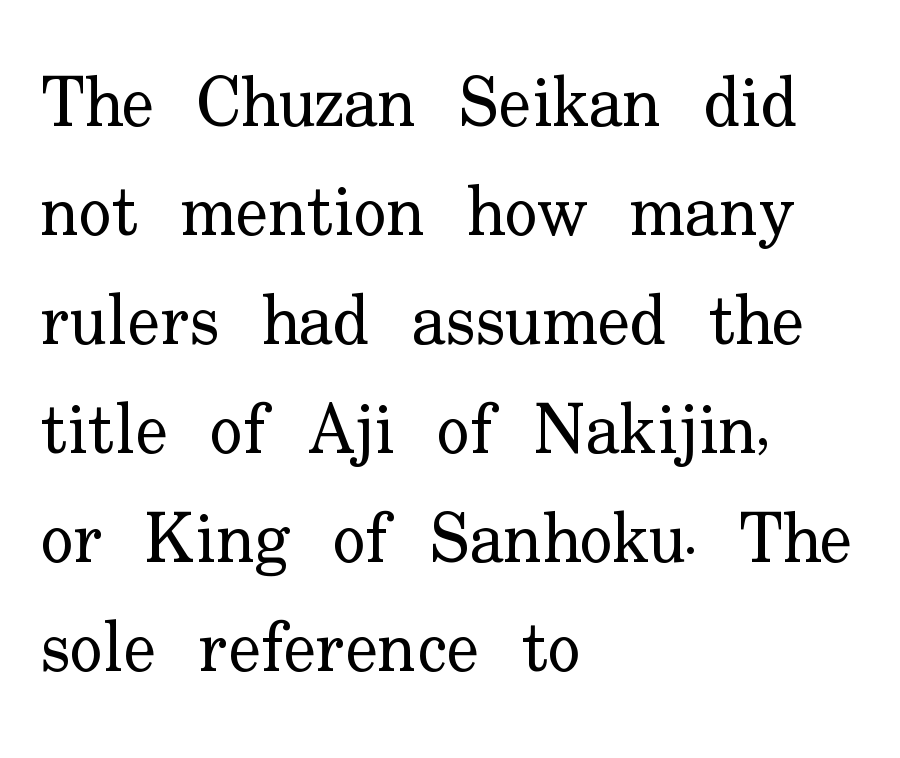
{"serif": "yes", "italic": "no", "bold": "no", "weight": "regular", "width": "normal", "stroke_contrast": "low", "x_height": "small", "monospaced": "no", "underline": "no", "align": "left", "line_spacing": "normal", "line_spacing_ratio": 1.58, "letter_spacing": "normal", "letter_spacing_em": 0.0, "glyph_px": 69}
